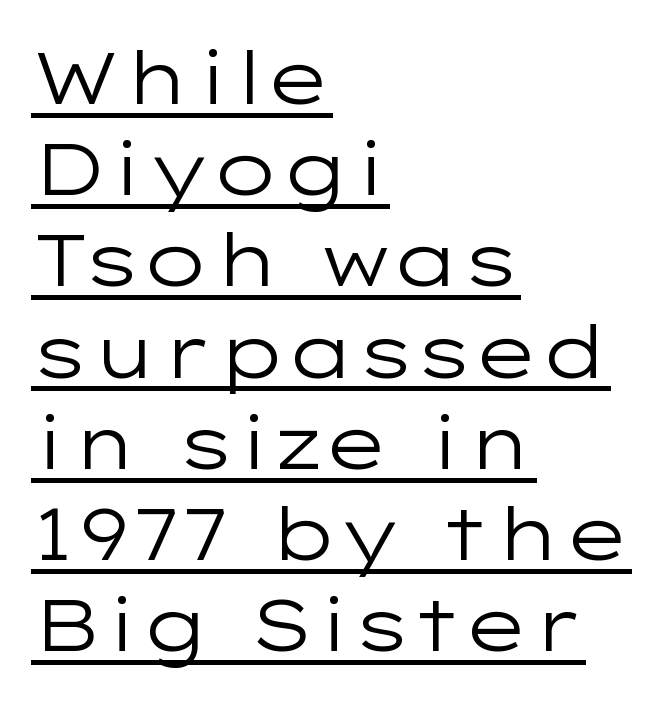
Q: Is the text bold? A: No.
Q: Is the text italic (slanted)? A: No, it is upright.
Q: Is the typeface a serif or a sans-serif typeface? A: Sans-serif.
Q: Is the text underlined? A: Yes.
Q: How is the paragraph aligned? A: Left-aligned.
Q: Is the spacing between letters normal or unusually wide? A: Normal.
Q: Is the spacing between lines tight, normal or loose? A: Normal.
Q: Width (condensed, normal, or wide)? A: Wide.
Q: Stroke contrast? A: Low.
Q: x-height? A: Medium.
Q: Monospaced? A: No.
